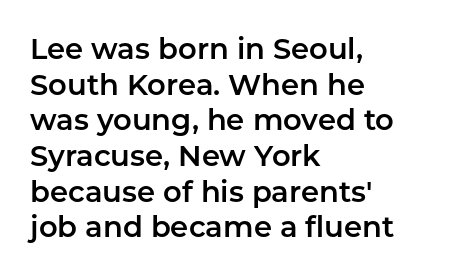
{"serif": "no", "italic": "no", "width": "normal", "stroke_contrast": "low", "x_height": "medium", "monospaced": "no", "underline": "no", "align": "left", "line_spacing_ratio": 1.23, "letter_spacing": "normal", "letter_spacing_em": 0.0, "glyph_px": 29}
